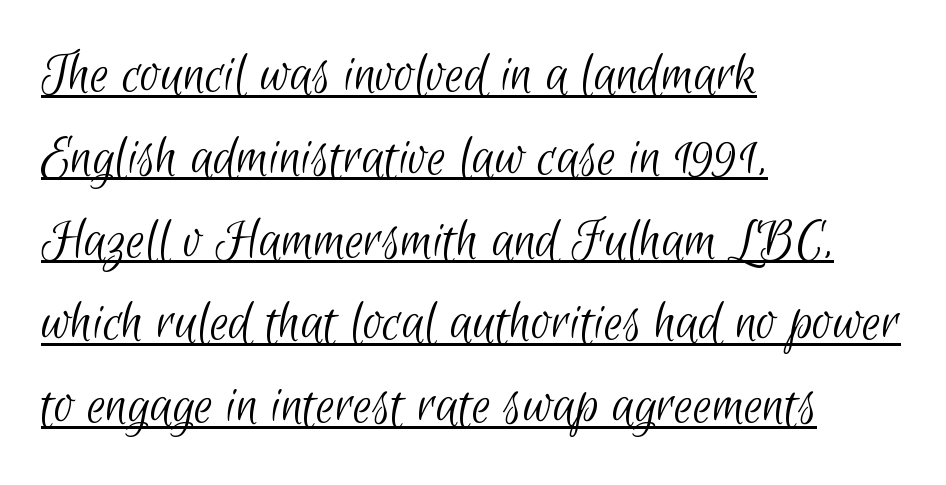
Is this a sans? Yes — the strokes have no serifs. Characters follow at the spacing the type designer built in. The leading is moderate, giving the passage an even texture. No heavy texture on the line: the type isn't bold.
